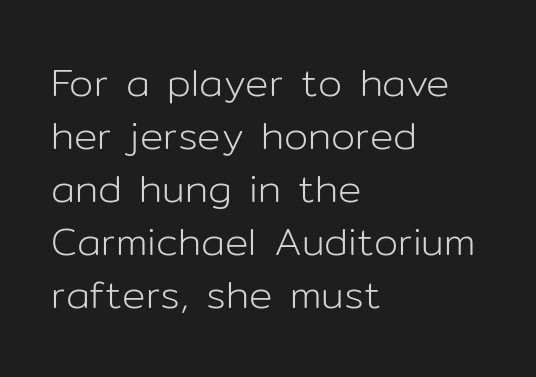
{"serif": "no", "italic": "no", "bold": "no", "weight": "light", "width": "normal", "stroke_contrast": "low", "x_height": "medium", "monospaced": "no", "underline": "no", "align": "left", "line_spacing": "normal", "line_spacing_ratio": 1.36, "letter_spacing": "normal", "letter_spacing_em": 0.0, "glyph_px": 39}
